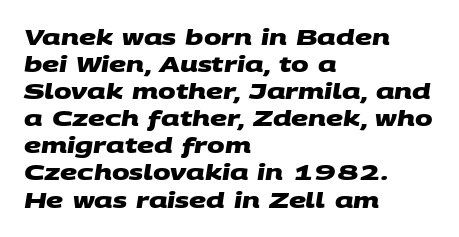
Q: Is the text bold? A: Yes.
Q: Is the text underlined? A: No.
Q: How is the paragraph aligned? A: Left-aligned.
Q: Is the spacing between letters normal or unusually wide? A: Normal.
Q: Is the spacing between lines tight, normal or loose? A: Normal.
